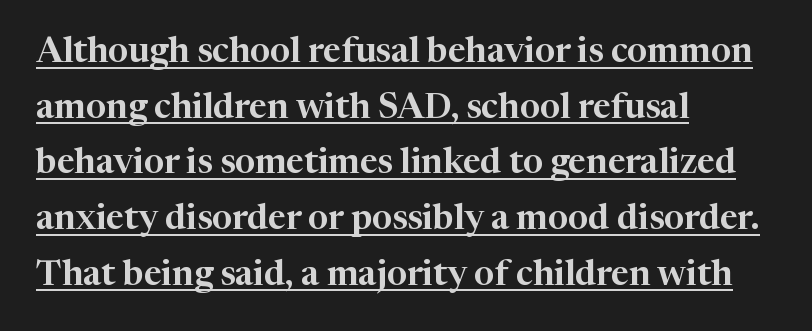
Whoever set this chose a conventional vertical rhythm. The setting favours the left margin, as ordinary paragraphs usually do. The passage shown has conventional tracking throughout. Check where the strokes stop: tiny serifs finish them off. Decoration check: the copy is underlined.
